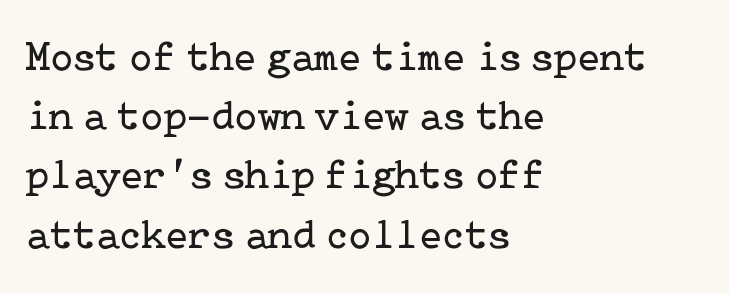
The image shows 42 px regular-weight serif type, upright; set left-aligned, normal line spacing (1.41x), normal letter spacing, not underlined; low stroke contrast and a medium x-height.
